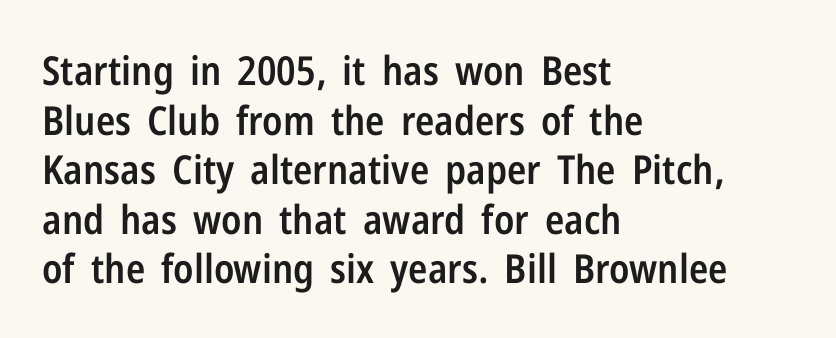
The typography opts for an upright posture over an oblique one. On the weight axis this lands at semibold, roughly 600. Classification — sans serif. A typesetter would call this zero additional tracking.
